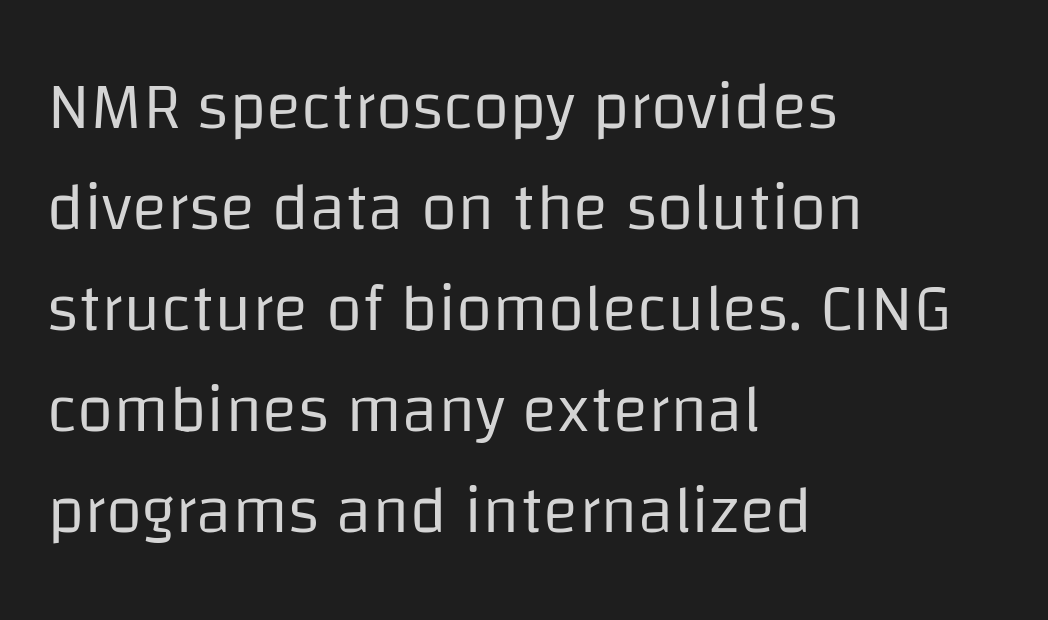
{"serif": "no", "italic": "no", "bold": "no", "weight": "regular", "width": "normal", "stroke_contrast": "low", "x_height": "large", "monospaced": "no", "underline": "no", "align": "left", "line_spacing": "normal", "line_spacing_ratio": 1.53, "letter_spacing": "normal", "letter_spacing_em": 0.0, "glyph_px": 66}
